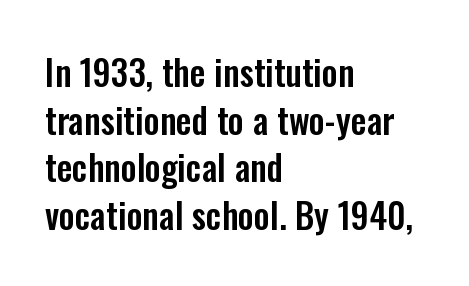
The image shows 35 px condensed sans-serif type, upright; set left-aligned, normal line spacing (1.36x), normal letter spacing, not underlined; low stroke contrast and a medium x-height.
